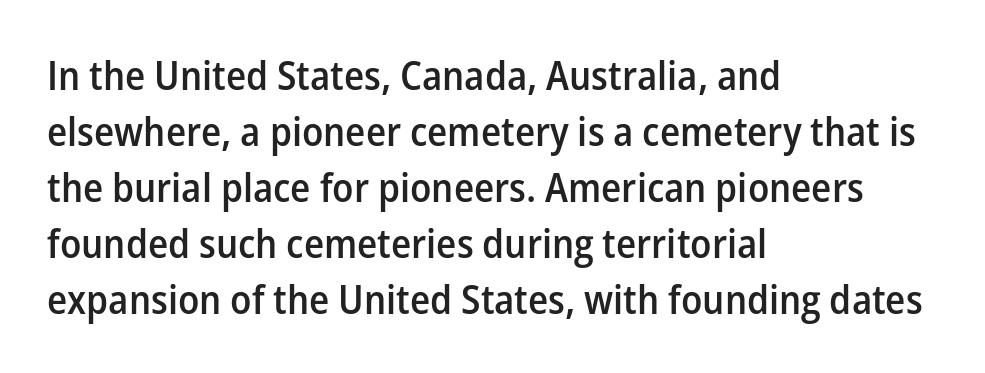
{"serif": "no", "italic": "no", "bold": "semi", "weight": "semibold", "width": "normal", "stroke_contrast": "low", "x_height": "medium", "monospaced": "no", "underline": "no", "align": "left", "line_spacing": "normal", "line_spacing_ratio": 1.4, "letter_spacing": "normal", "letter_spacing_em": 0.0, "glyph_px": 40}
